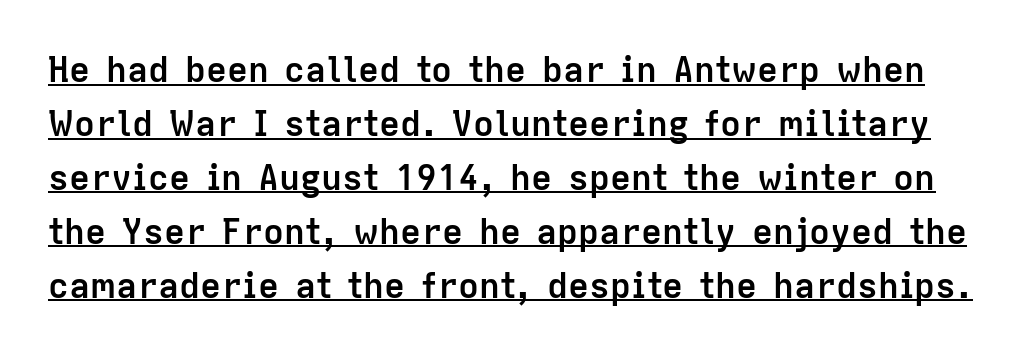
Q: Is the text bold? A: Yes.
Q: Is the text italic (slanted)? A: No, it is upright.
Q: Is the typeface a serif or a sans-serif typeface? A: Sans-serif.
Q: Is the text underlined? A: Yes.
Q: Is the spacing between letters normal or unusually wide? A: Normal.
Q: Is the spacing between lines tight, normal or loose? A: Normal.
Q: Width (condensed, normal, or wide)? A: Normal.
Q: Stroke contrast? A: Low.
Q: x-height? A: Medium.
Q: Monospaced? A: No.
